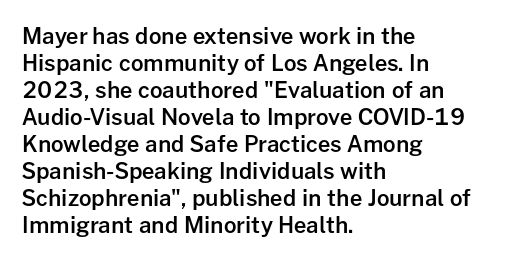
The gap between lines stays unmarked. Casual observation: everything's shoved over to the left. The glyphs have the mass of a demibold cut, below bold. The lettering stays uniformly vertical, giving the passage a roman look. Honestly, the letter spacing is just normal — you wouldn't notice it.
